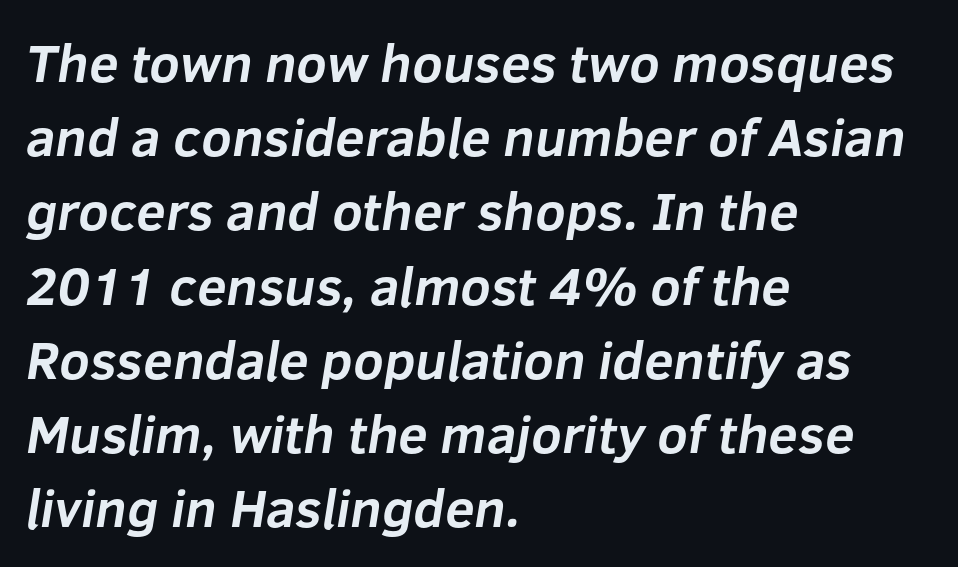
Observe the ordinary spacing: letters are neighbours, not strangers. The foot of each line stays bare and open. Looks like regular typesetting: each glyph gets only the width it needs. The characters display no serif detailing; their extremities are plain. In terms of leading, this rendering sits right in the middle.
